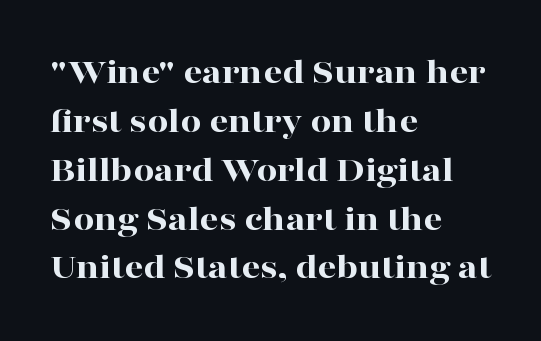
{"serif": "yes", "italic": "no", "bold": "yes", "weight": "bold", "width": "wide", "stroke_contrast": "high", "x_height": "medium", "monospaced": "no", "underline": "no", "align": "left", "line_spacing": "normal", "line_spacing_ratio": 1.32, "letter_spacing": "normal", "letter_spacing_em": 0.0, "glyph_px": 37}
